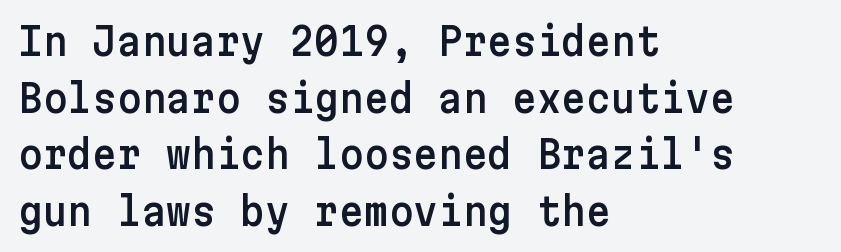
Q: Is the text italic (slanted)? A: No, it is upright.
Q: Is the typeface a serif or a sans-serif typeface? A: Sans-serif.
Q: Is the text underlined? A: No.
Q: How is the paragraph aligned? A: Left-aligned.
Q: Is the spacing between letters normal or unusually wide? A: Normal.
Q: Is the spacing between lines tight, normal or loose? A: Normal.
Q: Width (condensed, normal, or wide)? A: Normal.
Q: Stroke contrast? A: Low.
Q: x-height? A: Medium.
